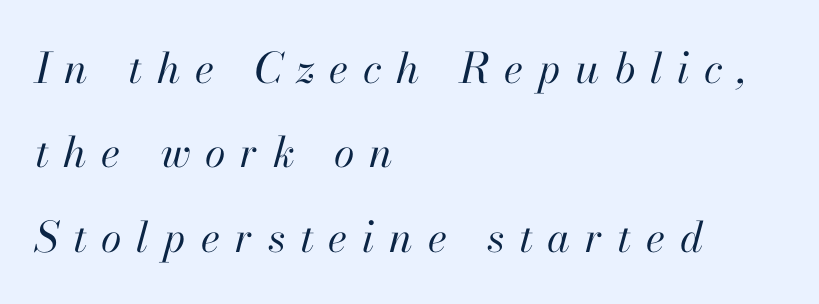
Q: Is the text bold? A: No.
Q: Is the text italic (slanted)? A: Yes, it leans right by about 13 degrees.
Q: Is the text underlined? A: No.
Q: How is the paragraph aligned? A: Left-aligned.
Q: Is the spacing between letters normal or unusually wide? A: Unusually wide.
Q: Is the spacing between lines tight, normal or loose? A: Loose.
Q: Width (condensed, normal, or wide)? A: Normal.
Q: Stroke contrast? A: High.
Q: x-height? A: Small.
Q: Monospaced? A: No.
